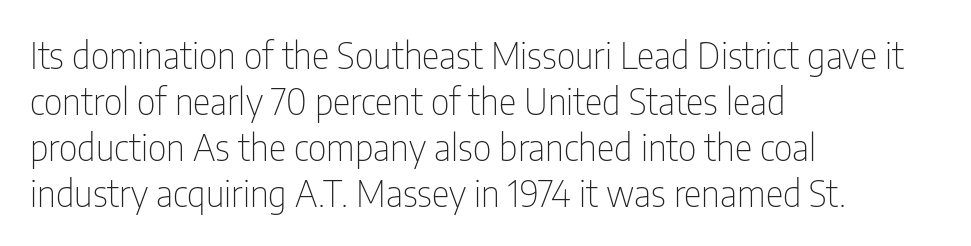
The image shows 37 px thin, condensed sans-serif type, upright; set left-aligned, line spacing 1.24x, normal letter spacing, not underlined; low stroke contrast and a medium x-height.
